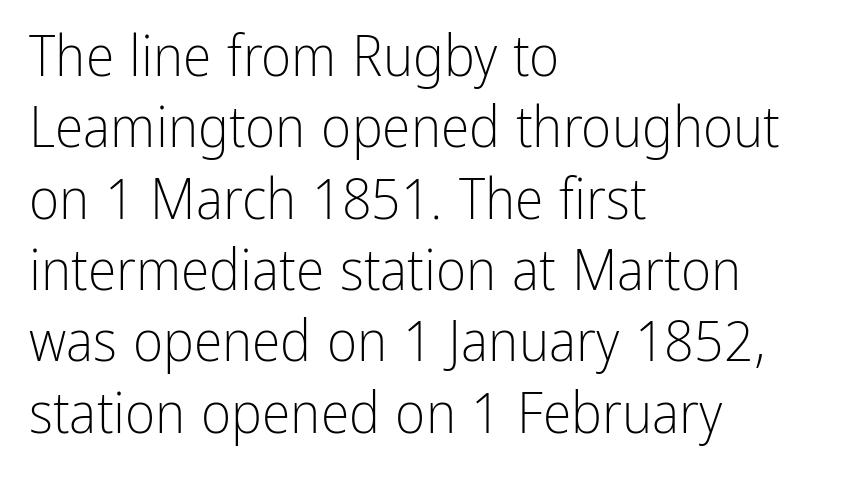
Q: Is the text bold? A: No.
Q: Is the text italic (slanted)? A: No, it is upright.
Q: Is the typeface a serif or a sans-serif typeface? A: Sans-serif.
Q: Is the text underlined? A: No.
Q: How is the paragraph aligned? A: Left-aligned.
Q: Is the spacing between letters normal or unusually wide? A: Normal.
Q: Width (condensed, normal, or wide)? A: Condensed.
Q: Stroke contrast? A: Low.
Q: x-height? A: Medium.
Q: Monospaced? A: No.
